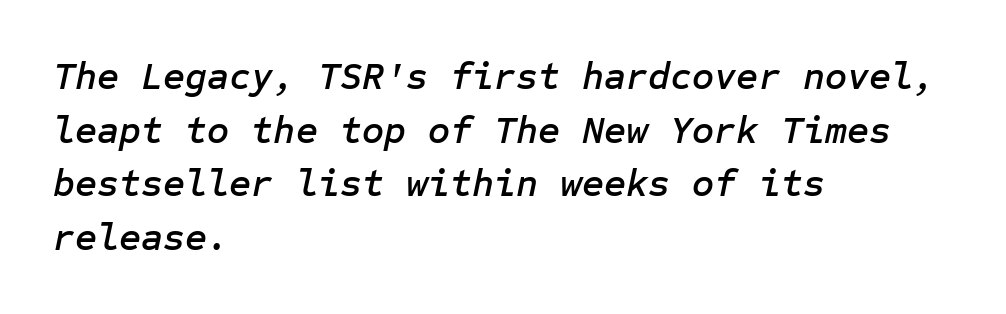
The image shows 38 px text type, italic (leaning right); set left-aligned, normal line spacing (1.41x), normal letter spacing, not underlined; low stroke contrast and a medium x-height.
